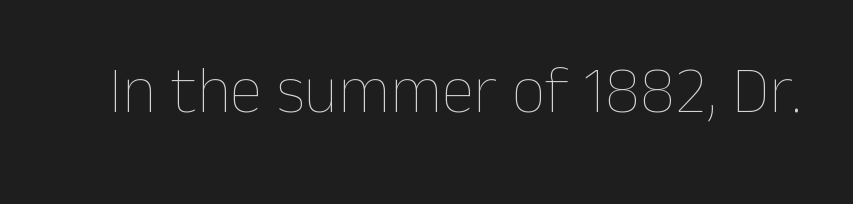
{"italic": "no", "bold": "no", "weight": "thin", "width": "normal", "stroke_contrast": "low", "x_height": "medium", "monospaced": "no", "underline": "no", "letter_spacing": "normal", "letter_spacing_em": 0.0, "glyph_px": 66}
